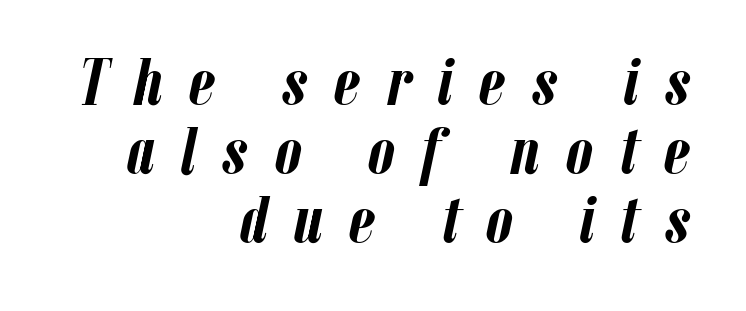
{"italic": "yes", "lean": "right", "slant_degrees": 12, "bold": "yes", "weight": "semibold", "width": "condensed", "stroke_contrast": "low", "x_height": "medium", "monospaced": "no", "underline": "no", "align": "right", "line_spacing": "tight", "line_spacing_ratio": 1.03, "letter_spacing": "wide", "letter_spacing_em": 0.39, "glyph_px": 67}
